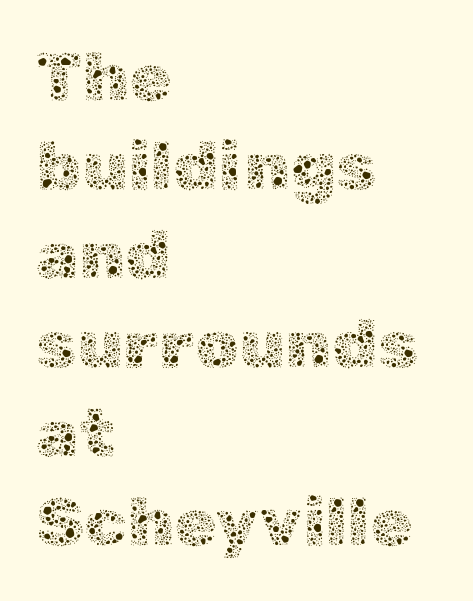
Q: Is the text bold? A: No.
Q: Is the text italic (slanted)? A: No, it is upright.
Q: Is the text underlined? A: No.
Q: How is the paragraph aligned? A: Left-aligned.
Q: Is the spacing between letters normal or unusually wide? A: Normal.
Q: Is the spacing between lines tight, normal or loose? A: Normal.
Q: Width (condensed, normal, or wide)? A: Normal.
Q: x-height? A: Medium.
Q: Monospaced? A: No.
